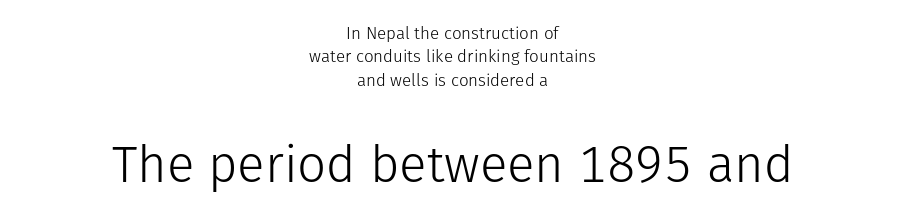
Q: Is the text bold? A: No.
Q: Is the text italic (slanted)? A: No, it is upright.
Q: Is the typeface a serif or a sans-serif typeface? A: Sans-serif.
Q: Is the text underlined? A: No.
Q: How is the paragraph aligned? A: Centered.
Q: Is the spacing between letters normal or unusually wide? A: Normal.
Q: Is the spacing between lines tight, normal or loose? A: Normal.
Q: Which block of text is set in a larger size, the first (top) or the second (bottom)? A: The second (bottom) one.
Q: Width (condensed, normal, or wide)? A: Normal.
Q: Stroke contrast? A: Low.
Q: x-height? A: Medium.
Q: Monospaced? A: No.
